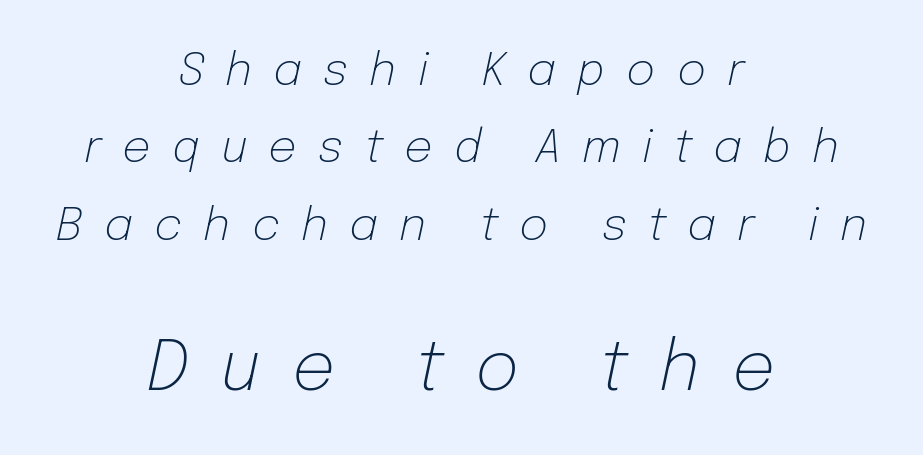
{"italic": "yes", "lean": "right", "slant_degrees": 12, "bold": "no", "weight": "light", "width": "normal", "stroke_contrast": "low", "x_height": "medium", "monospaced": "no", "underline": "no", "align": "center", "line_spacing_ratio": 1.72, "letter_spacing": "wide", "letter_spacing_em": 0.47, "larger_block": "second", "size_ratio": 1.51, "glyph_px": 68}
